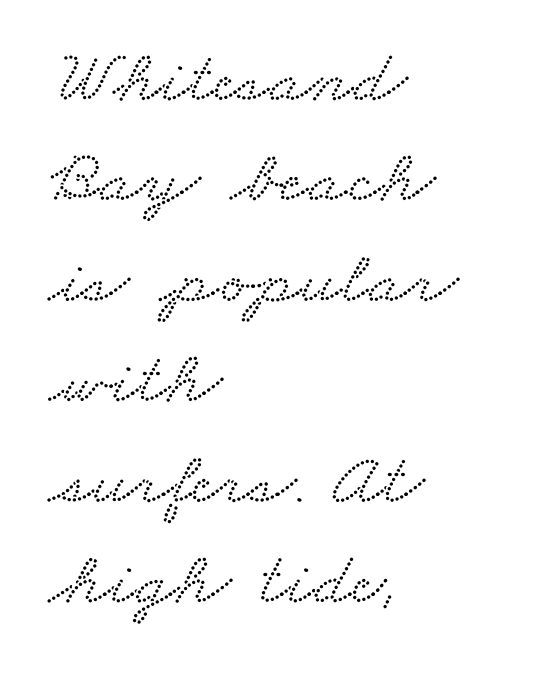
Q: Is the text underlined? A: No.
Q: How is the paragraph aligned? A: Left-aligned.
Q: Is the spacing between letters normal or unusually wide? A: Normal.
Q: Is the spacing between lines tight, normal or loose? A: Normal.
Q: Width (condensed, normal, or wide)? A: Wide.
Q: Stroke contrast? A: Low.
Q: x-height? A: Small.
Q: Monospaced? A: No.
